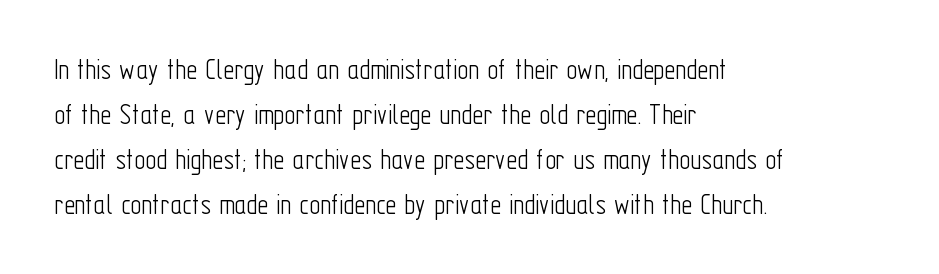
Q: Is the text bold? A: No.
Q: Is the text italic (slanted)? A: No, it is upright.
Q: Is the typeface a serif or a sans-serif typeface? A: Sans-serif.
Q: Is the text underlined? A: No.
Q: How is the paragraph aligned? A: Left-aligned.
Q: Is the spacing between letters normal or unusually wide? A: Normal.
Q: Is the spacing between lines tight, normal or loose? A: Normal.
Q: Width (condensed, normal, or wide)? A: Condensed.
Q: Stroke contrast? A: Low.
Q: x-height? A: Medium.
Q: Monospaced? A: No.
